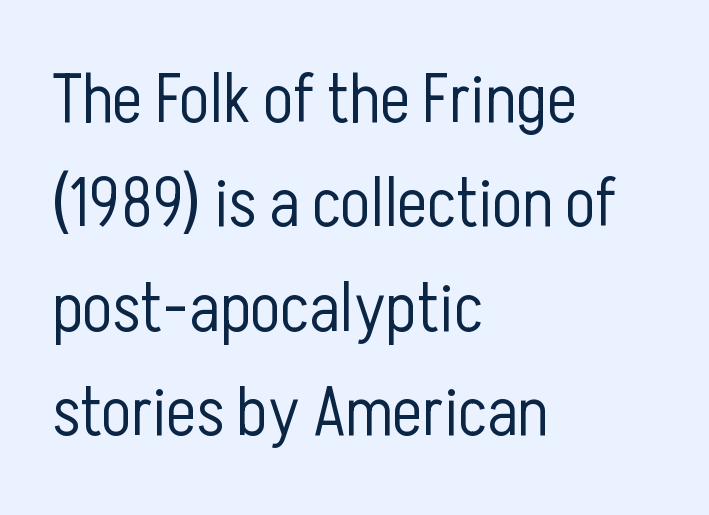
{"serif": "no", "italic": "no", "bold": "no", "weight": "light", "width": "condensed", "stroke_contrast": "low", "x_height": "medium", "monospaced": "no", "underline": "no", "align": "left", "line_spacing": "normal", "line_spacing_ratio": 1.49, "letter_spacing": "normal", "letter_spacing_em": 0.0, "glyph_px": 70}
